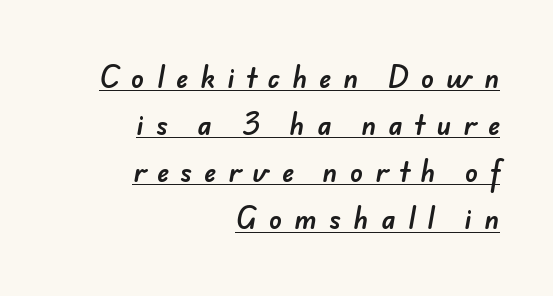
{"underline": "yes", "align": "right", "line_spacing_ratio": 1.81, "letter_spacing": "wide", "letter_spacing_em": 0.47, "glyph_px": 26}
